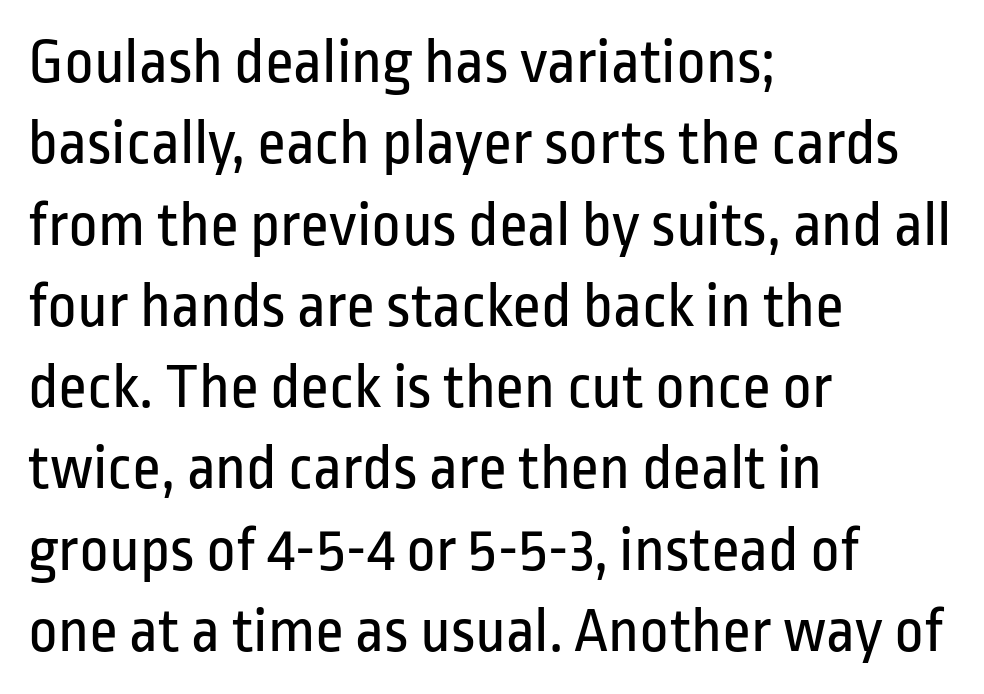
The image shows 64 px regular-weight, condensed sans-serif type, upright; set left-aligned, normal line spacing (1.27x), normal letter spacing, not underlined; low stroke contrast and a medium x-height.
